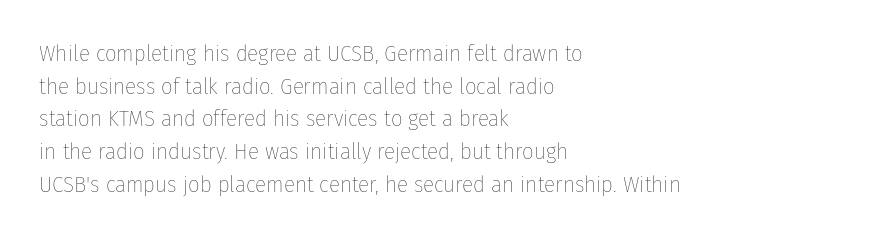
{"italic": "no", "bold": "no", "underline": "no", "align": "left", "line_spacing": "normal", "line_spacing_ratio": 1.42, "letter_spacing": "normal", "letter_spacing_em": 0.0, "glyph_px": 23}
